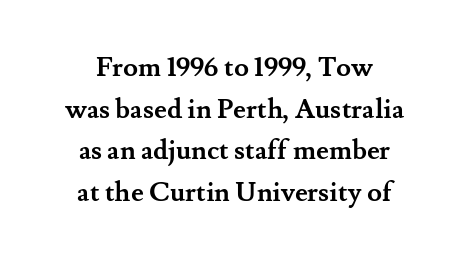
{"italic": "no", "bold": "yes", "underline": "no", "align": "center", "line_spacing": "normal", "line_spacing_ratio": 1.54, "letter_spacing": "normal", "letter_spacing_em": 0.0, "glyph_px": 27}
